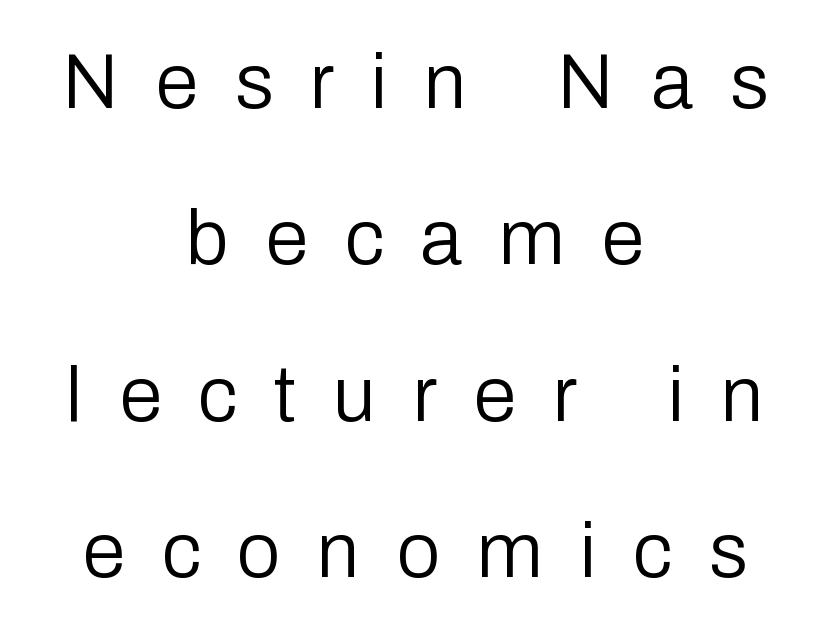
Q: Is the text bold? A: No.
Q: Is the text italic (slanted)? A: No, it is upright.
Q: Is the typeface a serif or a sans-serif typeface? A: Sans-serif.
Q: Is the text underlined? A: No.
Q: How is the paragraph aligned? A: Centered.
Q: Is the spacing between letters normal or unusually wide? A: Unusually wide.
Q: Is the spacing between lines tight, normal or loose? A: Loose.
Q: Width (condensed, normal, or wide)? A: Normal.
Q: Stroke contrast? A: Low.
Q: x-height? A: Medium.
Q: Monospaced? A: No.
